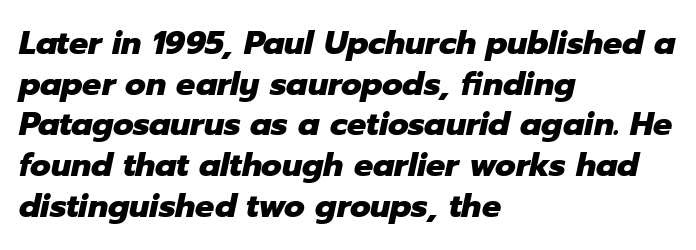
Q: Is the text bold? A: Yes.
Q: Is the text italic (slanted)? A: Yes, it leans right by about 12 degrees.
Q: Is the text underlined? A: No.
Q: How is the paragraph aligned? A: Left-aligned.
Q: Is the spacing between letters normal or unusually wide? A: Normal.
Q: Is the spacing between lines tight, normal or loose? A: Normal.
Q: Width (condensed, normal, or wide)? A: Normal.
Q: Stroke contrast? A: Low.
Q: x-height? A: Medium.
Q: Monospaced? A: No.
